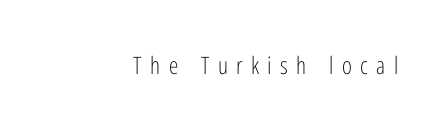
The lettering holds an erect, upright posture throughout. The tracking jumps out immediately: characters are airy and widely separated. Counters stay open thanks to moderate or lighter strokes. Decoration check: the copy has no underline.
